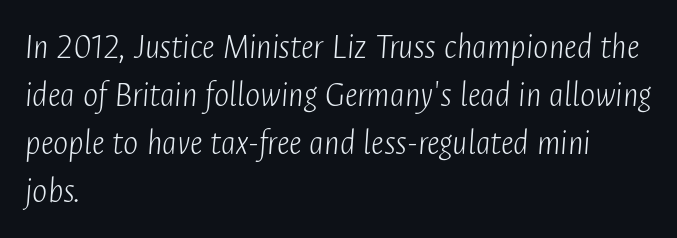
Bare-footed words on every line. Looks like regular typesetting: each glyph gets only the width it needs. Each new line begins a customary step beneath the previous one. Counters stay open thanks to moderate or lighter strokes. You could call the tracking neutral — neither tight nor loose. Every character sits at an angle, as italics do.
